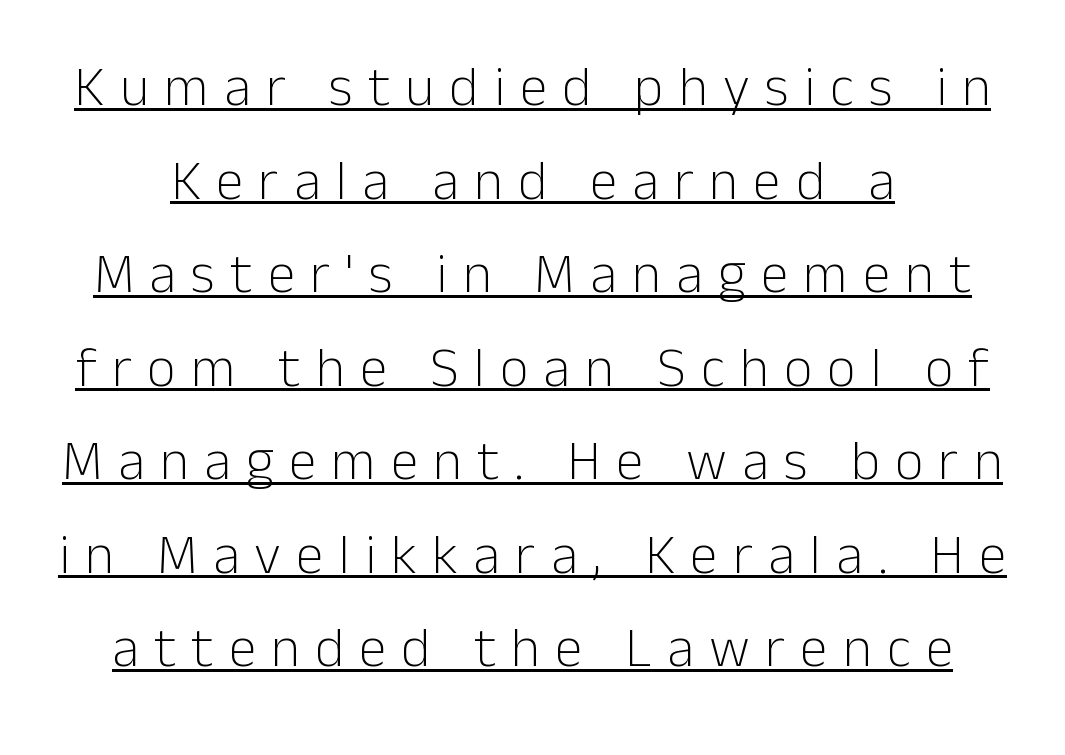
Nothing sits at the stroke ends, so this counts as sans-serif. This rendering features underlined lettering. The leading is moderate, giving the passage an even texture. Do the characters align in a grid? No, the font is proportional.
